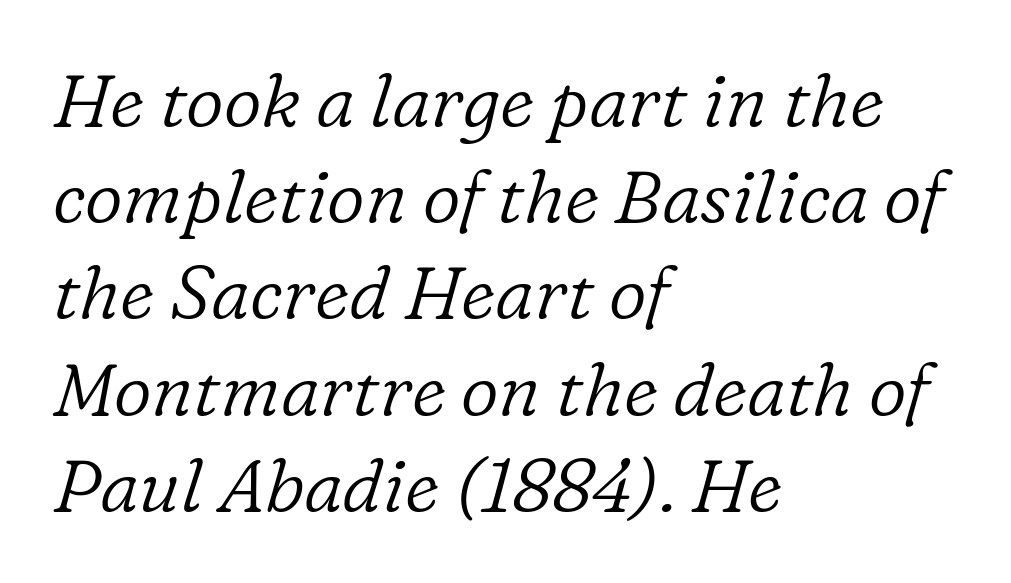
{"serif": "yes", "italic": "yes", "lean": "right", "slant_degrees": 16, "bold": "no", "weight": "light", "width": "normal", "stroke_contrast": "low", "x_height": "medium", "monospaced": "no", "underline": "no", "align": "left", "line_spacing": "normal", "line_spacing_ratio": 1.3, "letter_spacing": "normal", "letter_spacing_em": 0.0, "glyph_px": 74}
